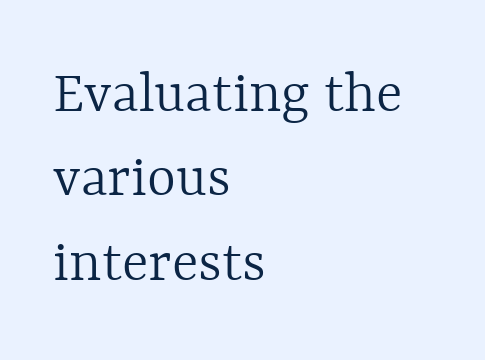
Q: Is the text bold? A: No.
Q: Is the text italic (slanted)? A: No, it is upright.
Q: Is the text underlined? A: No.
Q: How is the paragraph aligned? A: Left-aligned.
Q: Is the spacing between letters normal or unusually wide? A: Normal.
Q: Is the spacing between lines tight, normal or loose? A: Normal.
Q: Width (condensed, normal, or wide)? A: Normal.
Q: x-height? A: Medium.
Q: Monospaced? A: No.
